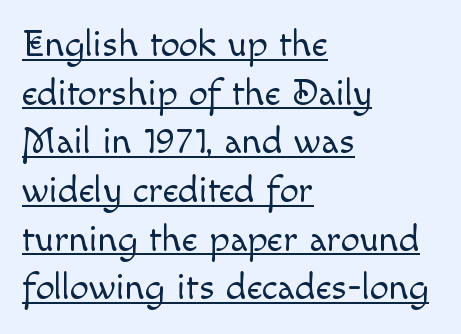
Q: Is the text bold? A: No.
Q: Is the text italic (slanted)? A: No, it is upright.
Q: Is the text underlined? A: Yes.
Q: How is the paragraph aligned? A: Left-aligned.
Q: Is the spacing between letters normal or unusually wide? A: Normal.
Q: Is the spacing between lines tight, normal or loose? A: Normal.
Q: Width (condensed, normal, or wide)? A: Normal.
Q: x-height? A: Small.
Q: Monospaced? A: No.
